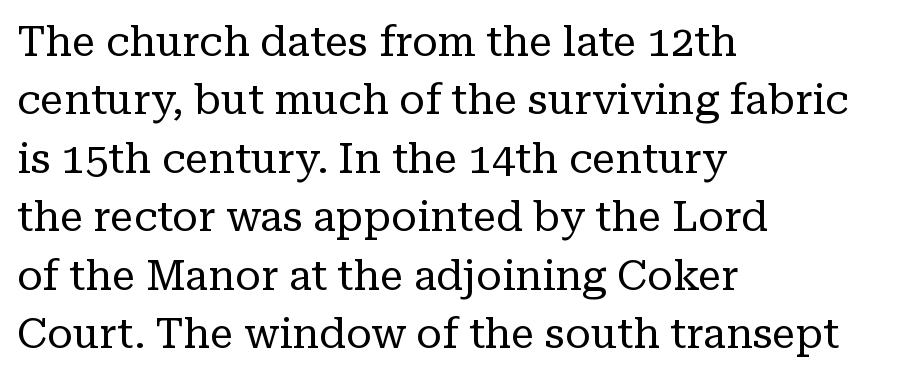
{"serif": "yes", "italic": "no", "bold": "no", "weight": "regular", "width": "normal", "stroke_contrast": "low", "x_height": "medium", "monospaced": "no", "underline": "no", "align": "left", "line_spacing": "normal", "line_spacing_ratio": 1.39, "letter_spacing": "normal", "letter_spacing_em": 0.0, "glyph_px": 42}
